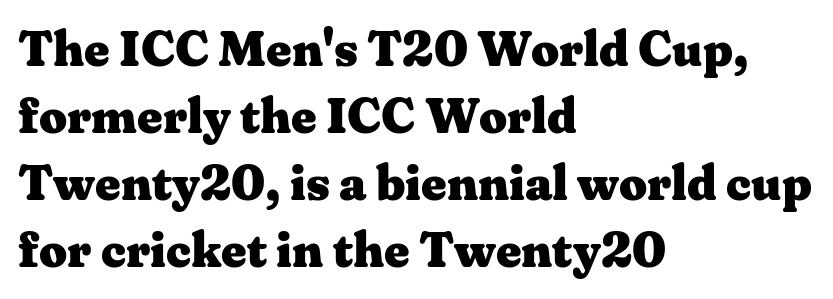
Plain, unruled lines of type. The passage shown is typeset with a serif family. Default kerning and tracking; the words read as compact shapes. Quick note: not italic, upright. Is there much room between lines? A standard amount, neither cramped nor airy.
